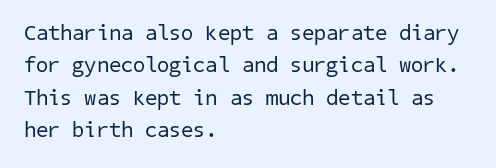
{"bold": "no", "underline": "no", "align": "left", "line_spacing": "normal", "line_spacing_ratio": 1.47, "letter_spacing": "normal", "letter_spacing_em": 0.0, "glyph_px": 22}
